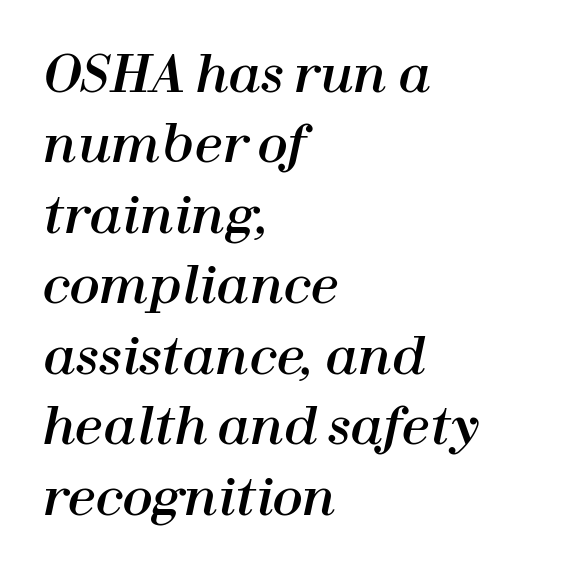
You can tell it's italic because the verticals aren't actually vertical. Note the varied advance widths — an 'i' is clearly narrower than an 'm'. Reading down the column, the eye jumps a familiar distance to each next line. Students, note that the glyphs here touch the page at normal intervals. Typeset ragged right — the left edge is the straight one. The specimen omits any rule beneath the text block's lines.
